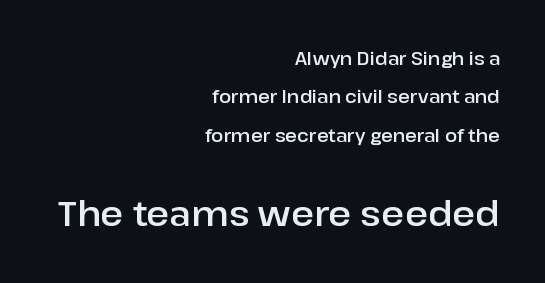
The image shows 35 px sans-serif type, upright; set right-aligned, loose line spacing (2.13x), normal letter spacing, not underlined; the second (bottom) block is 1.94x larger; low stroke contrast and a medium x-height.
